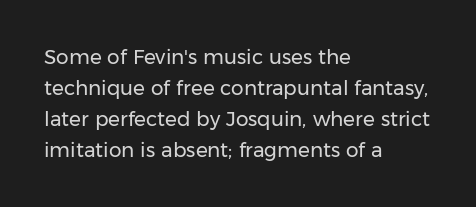
{"italic": "no", "bold": "no", "underline": "no", "align": "left", "line_spacing": "normal", "line_spacing_ratio": 1.55, "letter_spacing": "normal", "letter_spacing_em": 0.0, "glyph_px": 20}
